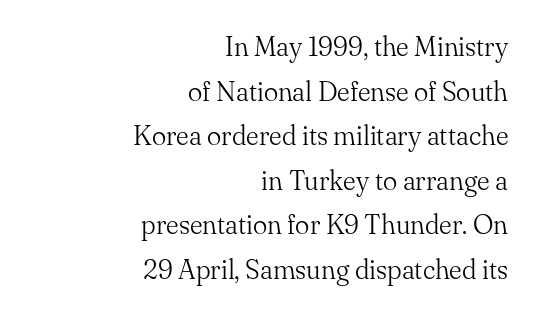
Q: Is the text bold? A: No.
Q: Is the text italic (slanted)? A: No, it is upright.
Q: Is the text underlined? A: No.
Q: How is the paragraph aligned? A: Right-aligned.
Q: Is the spacing between letters normal or unusually wide? A: Normal.
Q: Is the spacing between lines tight, normal or loose? A: Normal.
